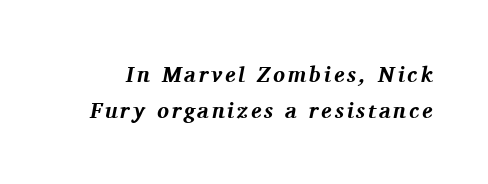
Q: Is the text bold? A: Yes.
Q: Is the text italic (slanted)? A: Yes, it leans right by about 11 degrees.
Q: Is the text underlined? A: No.
Q: Is the spacing between lines tight, normal or loose? A: Normal.
